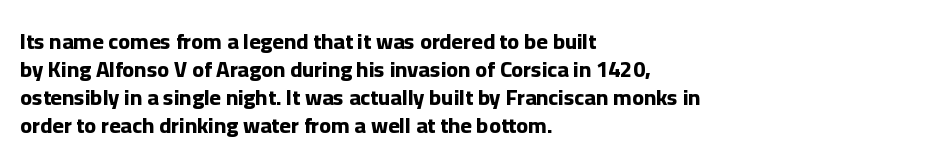
The axis of the letterforms is exactly vertical. Leftover space on each line is placed entirely after the last word. Each row of text sits above clean, open space. Students, note that the glyphs here touch the page at normal intervals.
